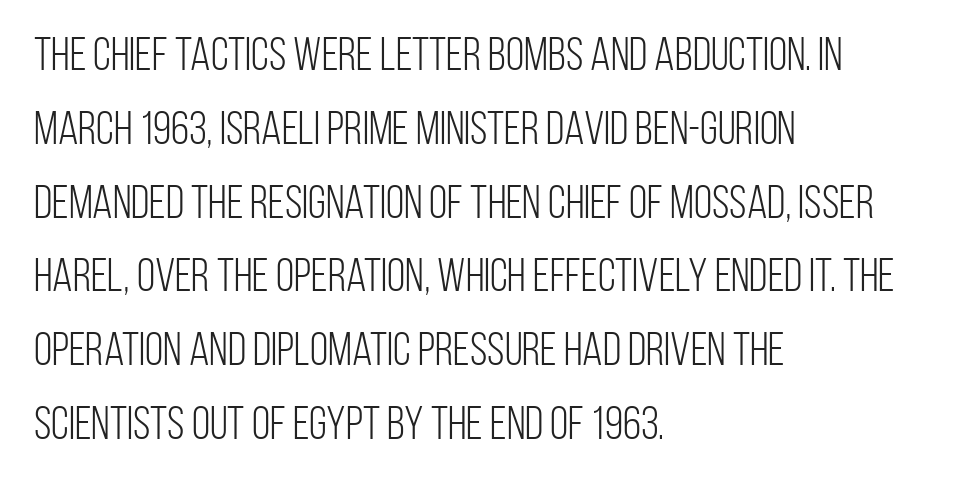
Q: Is the text bold? A: No.
Q: Is the text italic (slanted)? A: No, it is upright.
Q: Is the typeface a serif or a sans-serif typeface? A: Sans-serif.
Q: Is the text underlined? A: No.
Q: How is the paragraph aligned? A: Left-aligned.
Q: Is the spacing between letters normal or unusually wide? A: Normal.
Q: Is the spacing between lines tight, normal or loose? A: Normal.
Q: Width (condensed, normal, or wide)? A: Condensed.
Q: Stroke contrast? A: Low.
Q: x-height? A: Large.
Q: Monospaced? A: No.
